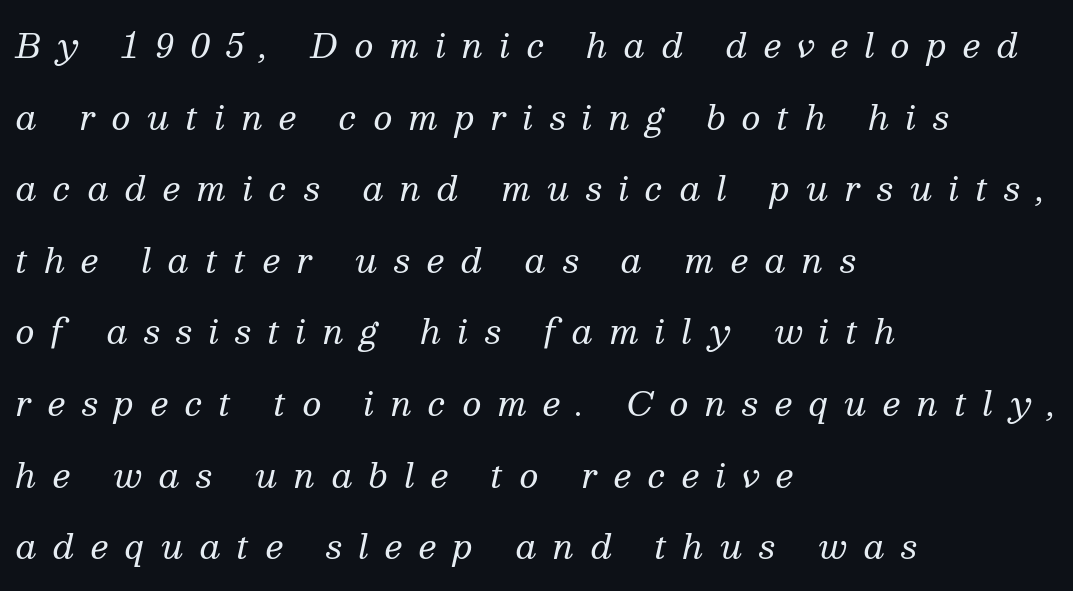
The image shows 33 px regular-weight serif type, italic (leaning right); set left-aligned, loose line spacing (2.17x), unusually wide letter spacing (+0.5 em), not underlined; medium stroke contrast and a medium x-height.
